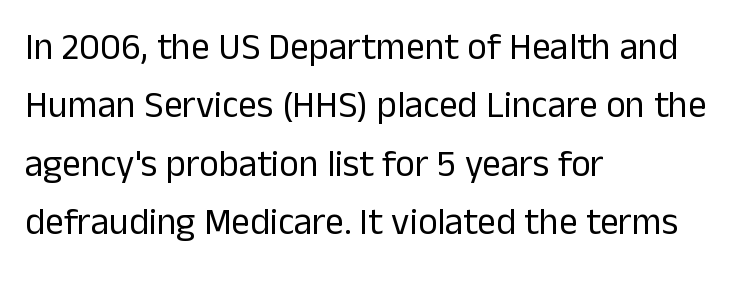
The image shows 37 px regular-weight sans-serif type, upright; set left-aligned, normal line spacing (1.58x), normal letter spacing, not underlined; low stroke contrast and a medium x-height.
